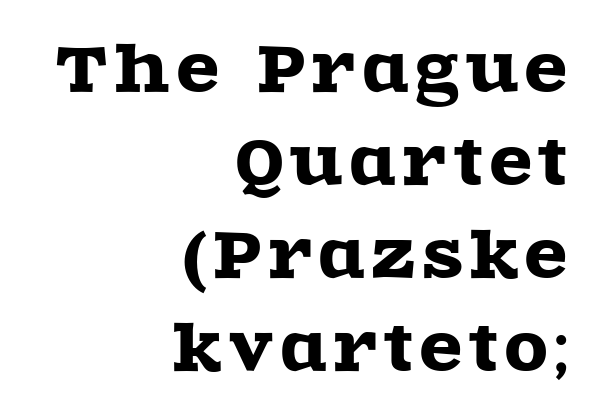
The image shows 62 px wide serif type, upright; set right-aligned, normal line spacing (1.5x), not underlined; a large x-height.
